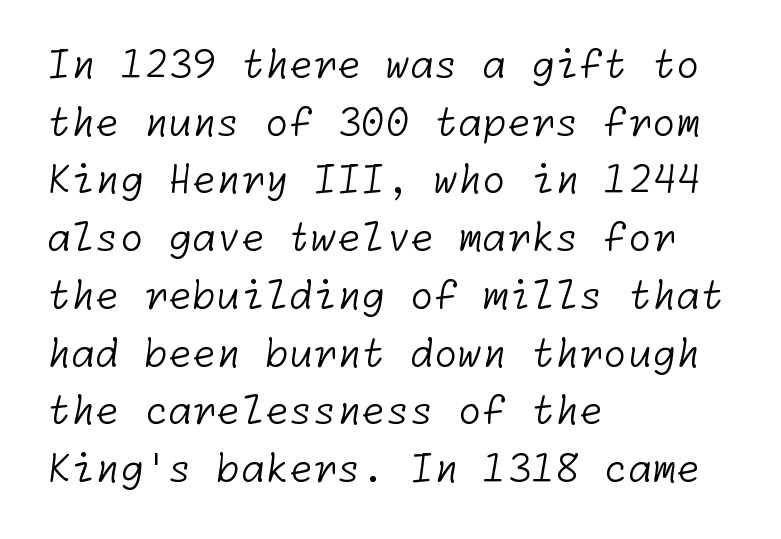
The face used here is a sans, in the tradition of grotesques and geometrics. Layout note: lines flush left. Underline: absent. The line-height multiplier appears to be the usual default. Inter-character spacing is left at the font's built-in metrics. The strokes carry an ordinary text weight at most.
